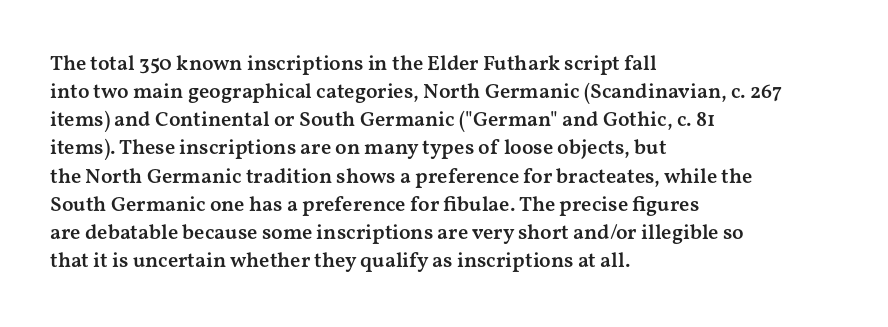
The axis of the letterforms is exactly vertical. The block of text has a typical density, with ordinary space between rows. Plain, unruled lines of type. Slightly chunky letters — semibold, I'd say, not full bold. Left-aligned paragraph, ragged on the right.
